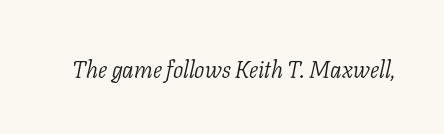
The image shows 23 px text type, italic (leaning right); set normal letter spacing, not underlined.
